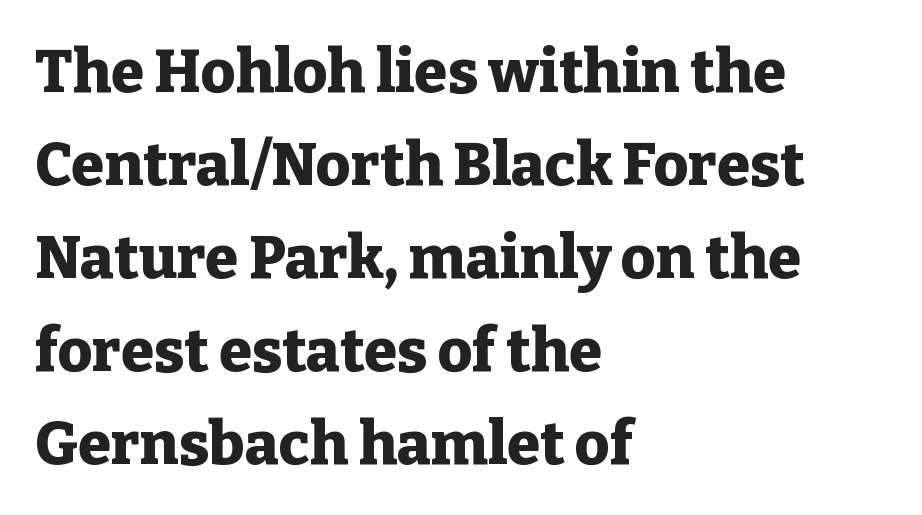
Every stem runs plumb, perpendicular to the baseline. The tracking reads as untouched default to a designer's eye. Underlining? Definitely not there. Stroke terminals: seriffed. Regular leading. You could not count columns in this text — the font is proportionally spaced.
